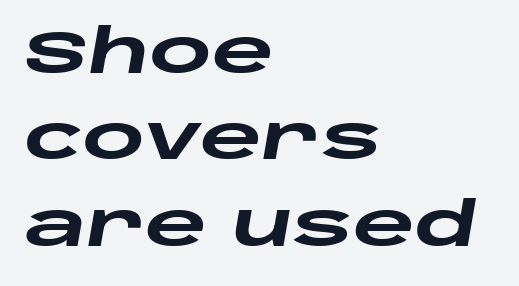
{"italic": "yes", "lean": "right", "slant_degrees": 10, "bold": "yes", "weight": "heavy", "width": "wide", "stroke_contrast": "low", "x_height": "large", "monospaced": "no", "underline": "no", "align": "left", "line_spacing": "normal", "line_spacing_ratio": 1.44, "letter_spacing": "normal", "letter_spacing_em": 0.0, "glyph_px": 60}
